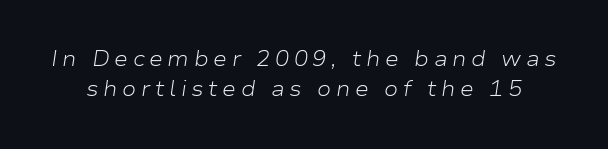
Slant detected: the letters are inclined. Summary of vertical rhythm: regular, with standard interline spacing. Compared with typical body copy, the letter spacing here is much looser. Honestly, there is no underline to notice here at all. Stroke mass is kept to a normal reading level or below.
